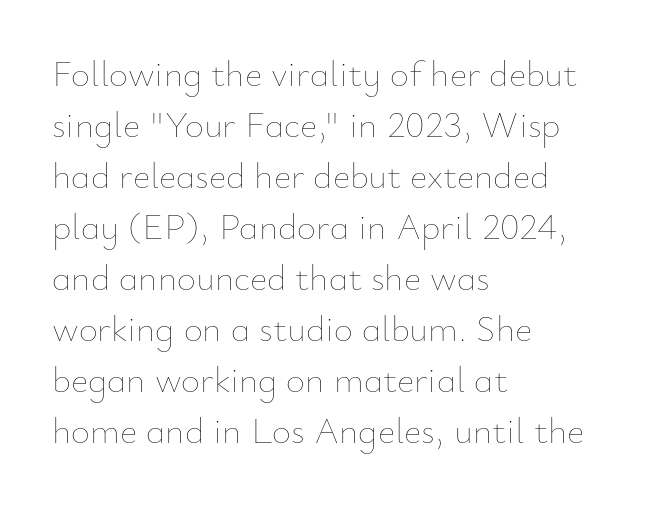
The image shows 37 px thin type, upright; set left-aligned, normal line spacing (1.38x), normal letter spacing, not underlined; low stroke contrast and a small x-height.
